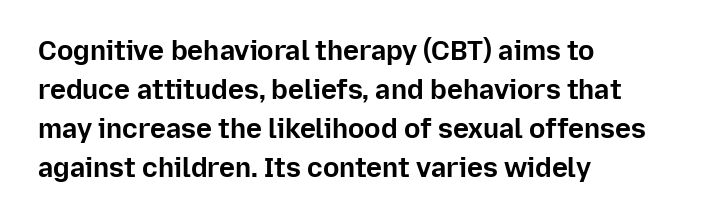
Q: Is the text bold? A: Yes.
Q: Is the text italic (slanted)? A: No, it is upright.
Q: Is the text underlined? A: No.
Q: How is the paragraph aligned? A: Left-aligned.
Q: Is the spacing between letters normal or unusually wide? A: Normal.
Q: Is the spacing between lines tight, normal or loose? A: Normal.
